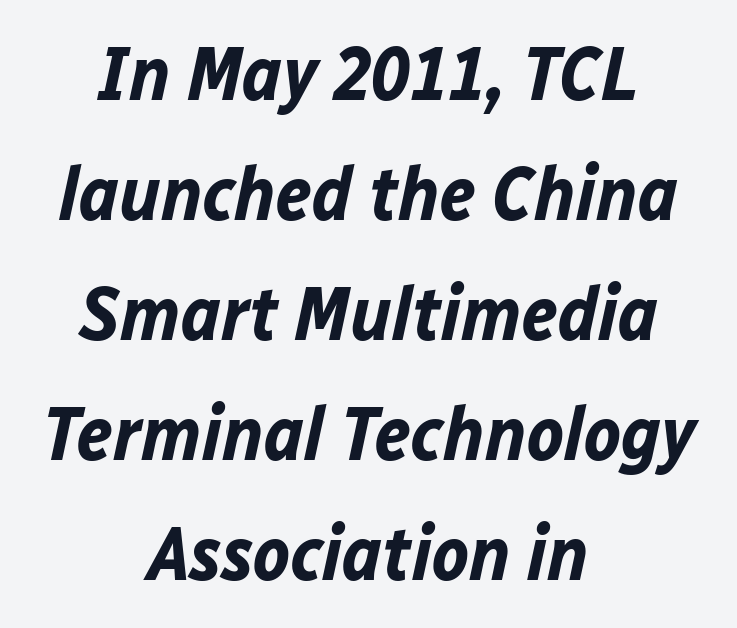
{"italic": "yes", "lean": "right", "slant_degrees": 12, "bold": "yes", "weight": "bold", "width": "normal", "stroke_contrast": "low", "x_height": "medium", "monospaced": "no", "underline": "no", "align": "center", "line_spacing": "normal", "line_spacing_ratio": 1.56, "letter_spacing": "normal", "letter_spacing_em": 0.0, "glyph_px": 77}
